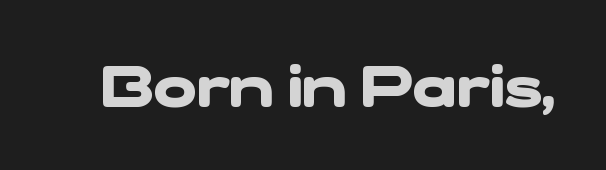
Do the characters align in a grid? No, the font is proportional. Heavy-handed strokes throughout: this text is bold. Bare-footed words on every line. The rendering shows plain stroke endings on the letterforms — a sans-serif design.
